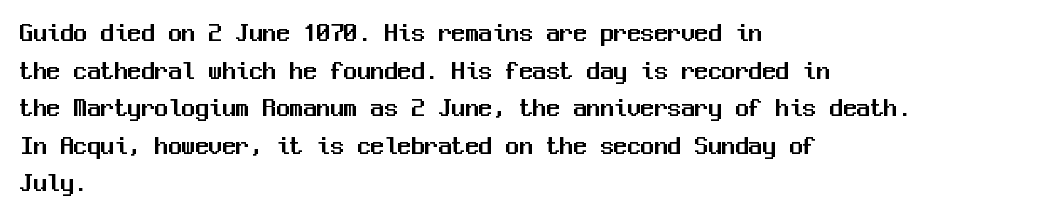
Plain, unruled lines of type. The lines in this sample share a left origin and differ only in where they stop. The specimen reads as upright at a glance. Letter spacing: default. If you measured baseline to baseline, you'd find a middling distance.
